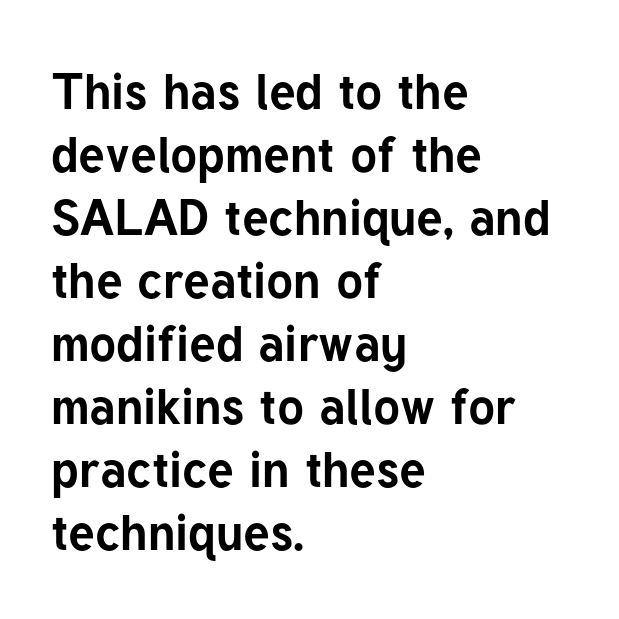
The image shows 50 px bold sans-serif type, upright; set left-aligned, normal line spacing (1.26x), normal letter spacing, not underlined; low stroke contrast and a medium x-height.
